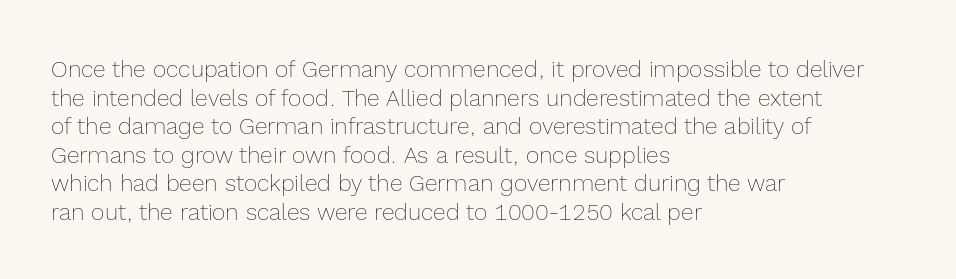
Beneath every word, the page is bare. On a weight scale, this lands at 450 or below. Look at the tracking — it's just the regular setting, nothing added. The typesetter chose a ragged-right arrangement here. Upright lettering throughout.
